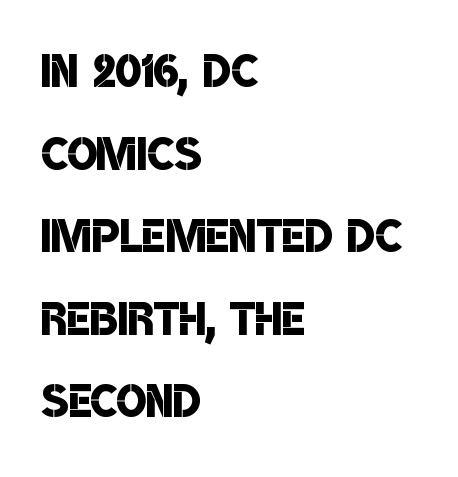
Q: Is the text bold? A: Semi-bold.
Q: Is the typeface a serif or a sans-serif typeface? A: Sans-serif.
Q: Is the text underlined? A: No.
Q: How is the paragraph aligned? A: Left-aligned.
Q: Is the spacing between letters normal or unusually wide? A: Normal.
Q: Is the spacing between lines tight, normal or loose? A: Normal.
Q: Width (condensed, normal, or wide)? A: Condensed.
Q: Stroke contrast? A: Low.
Q: x-height? A: Large.
Q: Monospaced? A: No.
